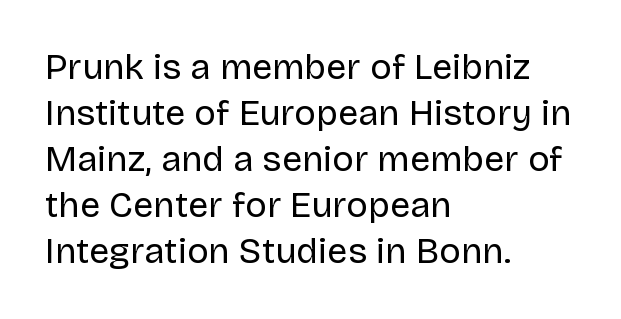
{"serif": "no", "italic": "no", "bold": "no", "weight": "regular", "width": "normal", "stroke_contrast": "low", "x_height": "large", "monospaced": "no", "underline": "no", "align": "left", "line_spacing": "normal", "line_spacing_ratio": 1.28, "letter_spacing": "normal", "letter_spacing_em": 0.0, "glyph_px": 36}
